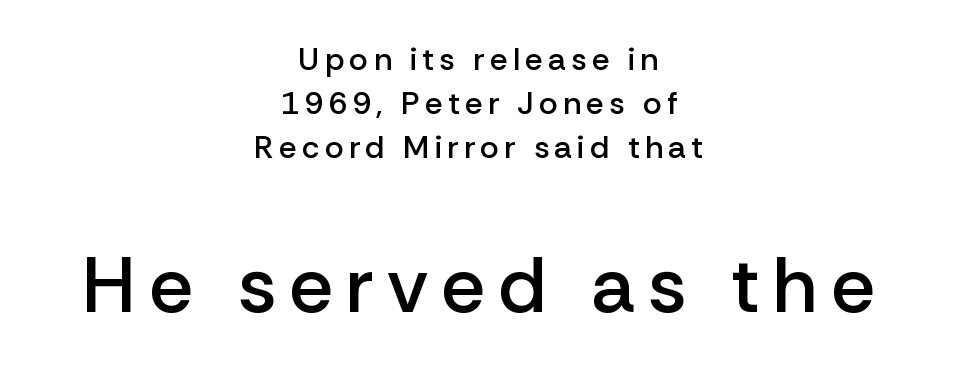
Spacing verdict: proportional, widths tailored to each character. Bare-footed words on every line. Slightly chunky letters — semibold, I'd say, not full bold. Examine the stroke ends and you'll find no serifs. These lines are centered, leaving both edges ragged.
